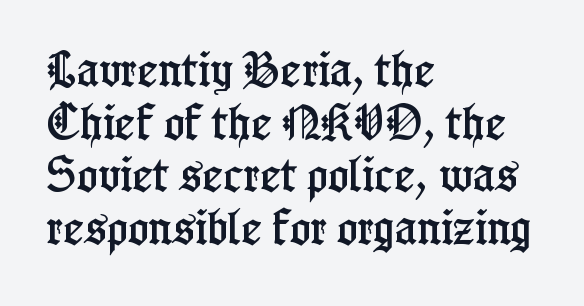
{"serif": "yes", "italic": "no", "width": "condensed", "stroke_contrast": "low", "x_height": "medium", "monospaced": "no", "underline": "no", "align": "left", "line_spacing": "normal", "line_spacing_ratio": 1.35, "letter_spacing": "normal", "letter_spacing_em": 0.0, "glyph_px": 39}
